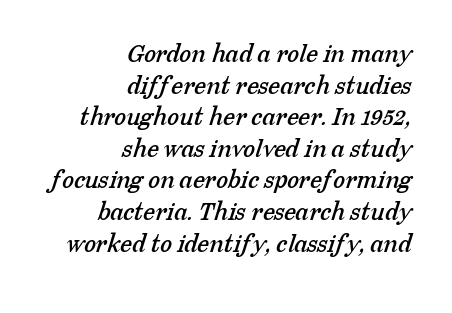
{"underline": "no", "align": "right", "line_spacing_ratio": 1.17, "letter_spacing": "normal", "letter_spacing_em": 0.0, "glyph_px": 27}
